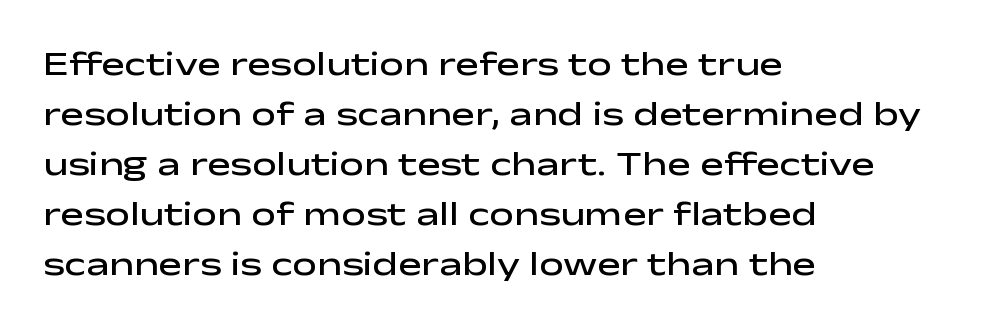
Bold? Not quite — semibold, heavier than regular but stopping short. Typographically, this falls in the sans-serif category. One-word summary of the alignment: left. You can tell it's not italic because the verticals are truly vertical. Is the letter spacing exaggerated? No — it looks like the ordinary default. The designer left line spacing at the default.
